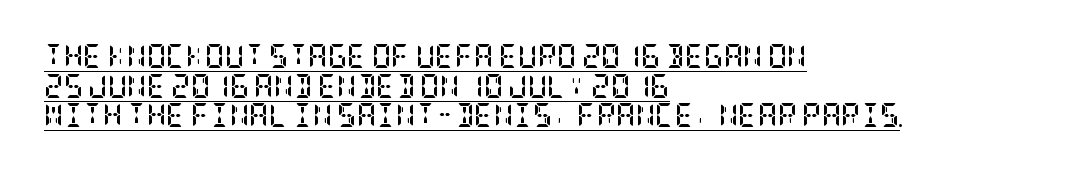
{"italic": "no", "bold": "yes", "underline": "yes", "align": "left", "line_spacing_ratio": 1.23, "letter_spacing": "normal", "letter_spacing_em": 0.0, "glyph_px": 24}
